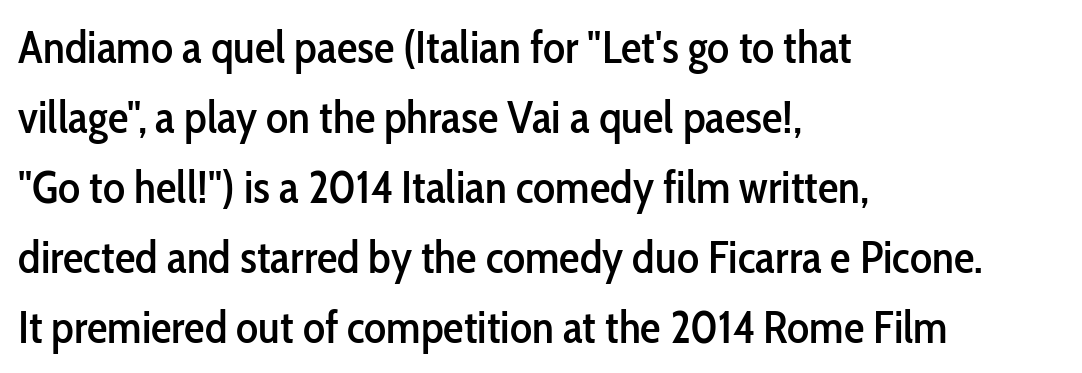
{"serif": "no", "italic": "no", "width": "condensed", "stroke_contrast": "low", "x_height": "medium", "monospaced": "no", "underline": "no", "align": "left", "line_spacing": "normal", "line_spacing_ratio": 1.52, "letter_spacing": "normal", "letter_spacing_em": 0.0, "glyph_px": 46}
